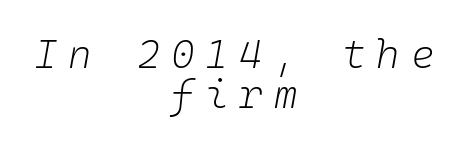
Q: Is the text bold? A: No.
Q: Is the text italic (slanted)? A: Yes, it leans right by about 10 degrees.
Q: Is the text underlined? A: No.
Q: How is the paragraph aligned? A: Centered.
Q: Is the spacing between letters normal or unusually wide? A: Unusually wide.
Q: Is the spacing between lines tight, normal or loose? A: Tight.
Q: Width (condensed, normal, or wide)? A: Normal.
Q: Stroke contrast? A: Low.
Q: x-height? A: Medium.
